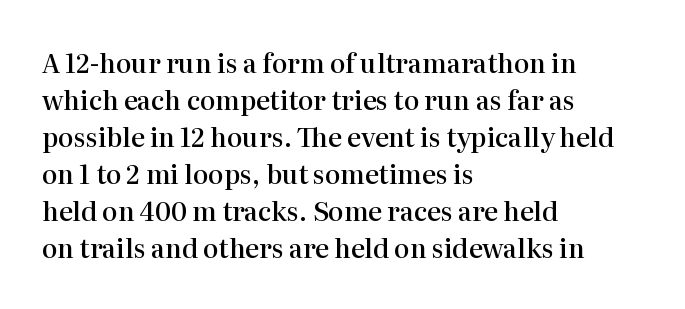
Successive baselines arrive at the customary interval. What weight is shown? A semibold, between regular and bold. The baseline area is clear. Compared with typical body copy, the letter spacing here is the same. When letters stand straight like this, we call the style roman or upright.
